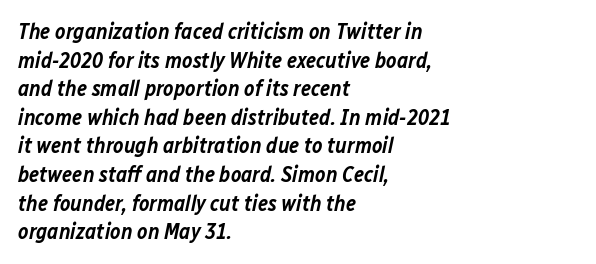
{"italic": "yes", "lean": "right", "slant_degrees": 12, "bold": "semi", "underline": "no", "align": "left", "line_spacing": "normal", "line_spacing_ratio": 1.3, "letter_spacing": "normal", "letter_spacing_em": 0.0, "glyph_px": 22}
